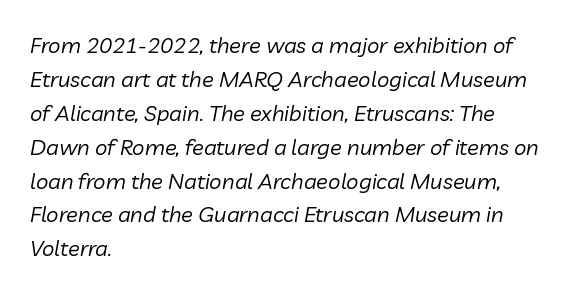
Q: Is the text bold? A: No.
Q: Is the text italic (slanted)? A: Yes, it leans right by about 10 degrees.
Q: Is the text underlined? A: No.
Q: How is the paragraph aligned? A: Left-aligned.
Q: Is the spacing between letters normal or unusually wide? A: Normal.
Q: Is the spacing between lines tight, normal or loose? A: Normal.
